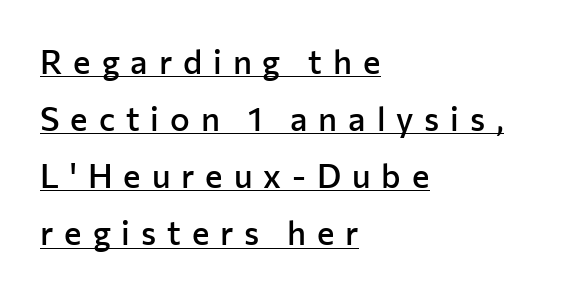
{"serif": "no", "italic": "no", "bold": "semi", "weight": "semibold", "width": "normal", "stroke_contrast": "low", "x_height": "medium", "monospaced": "no", "underline": "yes", "align": "left", "line_spacing_ratio": 1.73, "letter_spacing": "wide", "letter_spacing_em": 0.33, "glyph_px": 33}
